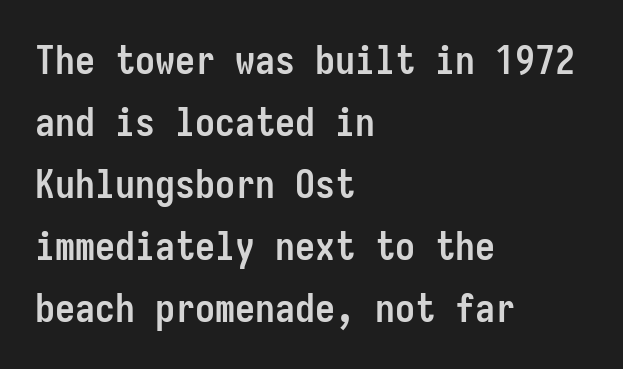
The image shows 40 px semibold, condensed sans-serif type, upright, monospaced; set left-aligned, normal line spacing (1.55x), normal letter spacing, not underlined; low stroke contrast and a medium x-height.
